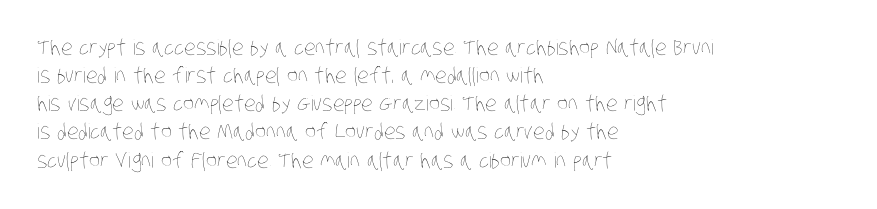
Default kerning and tracking; the words read as compact shapes. A normal amount of white space separates one row of letters from the next. Does the copy run flush right? No — it runs flush left. Plain, unruled lines of type.
